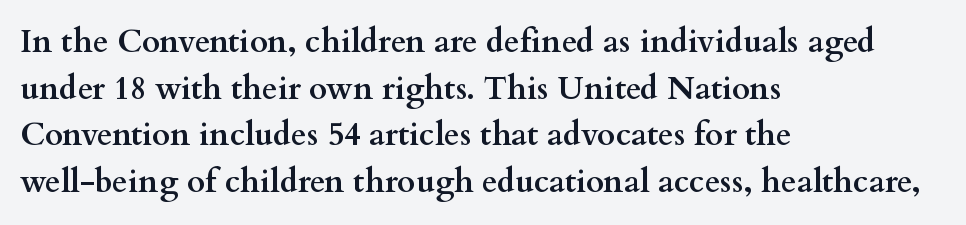
The image shows 32 px semibold, wide serif type, upright; set left-aligned, normal line spacing (1.46x), normal letter spacing, not underlined; medium stroke contrast and a small x-height.
